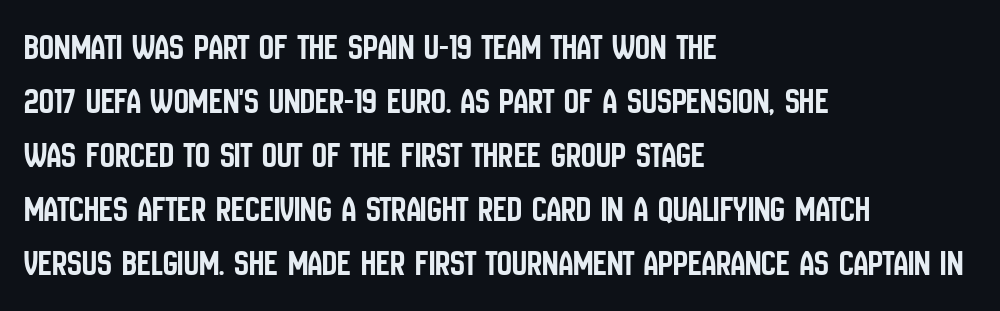
The image shows 37 px condensed sans-serif type, upright; set left-aligned, normal line spacing (1.46x), normal letter spacing, not underlined; low stroke contrast and a large x-height.
